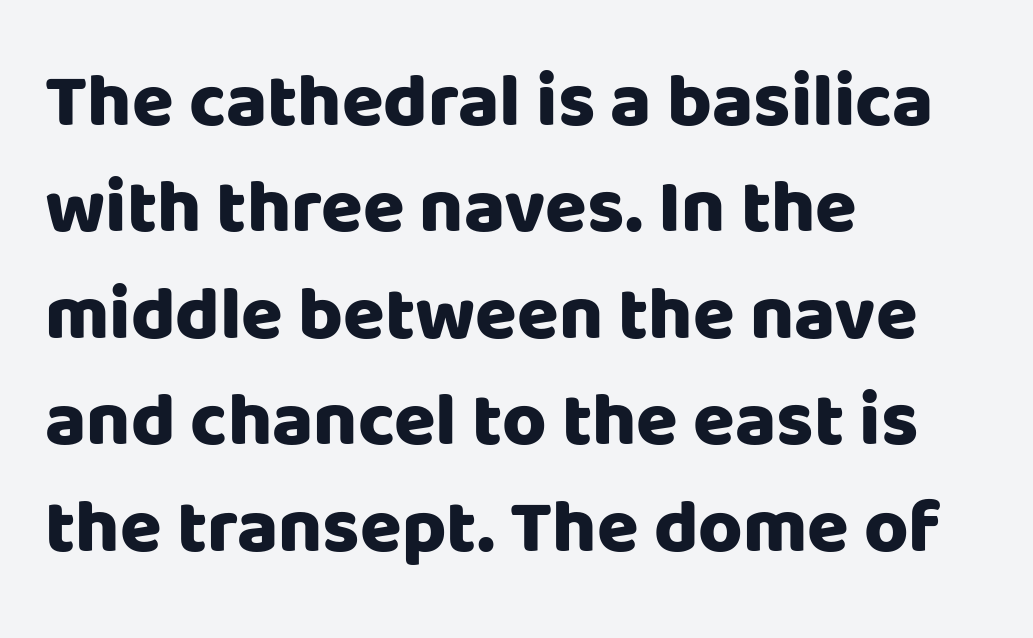
The strip under each line holds only bare page. Do the characters align in a grid? No, the font is proportional. Does the type have serifs? No, each stem ends abruptly. A roman cut, with each character standing at attention. Does the weight exceed regular? Yes, all the way to bold.
